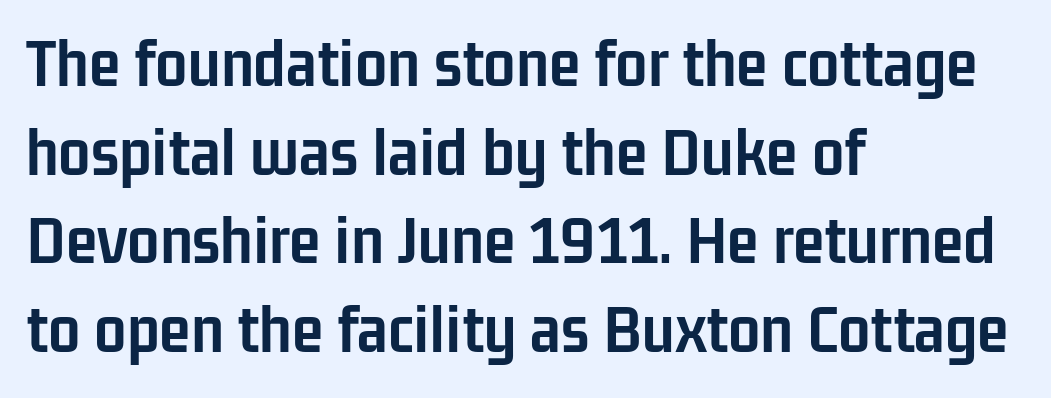
The image shows 72 px semibold, condensed sans-serif type, upright; set left-aligned, line spacing 1.23x, normal letter spacing, not underlined; low stroke contrast and a medium x-height.
